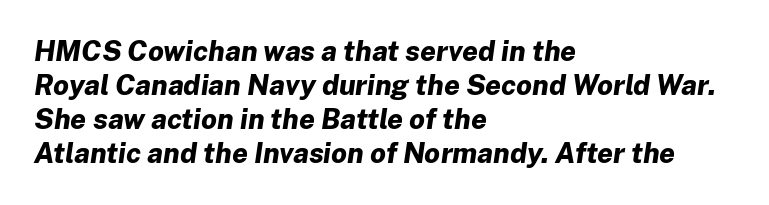
The image shows 28 px bold type, italic (leaning right); set left-aligned, line spacing 1.22x, normal letter spacing, not underlined; low stroke contrast and a medium x-height.
